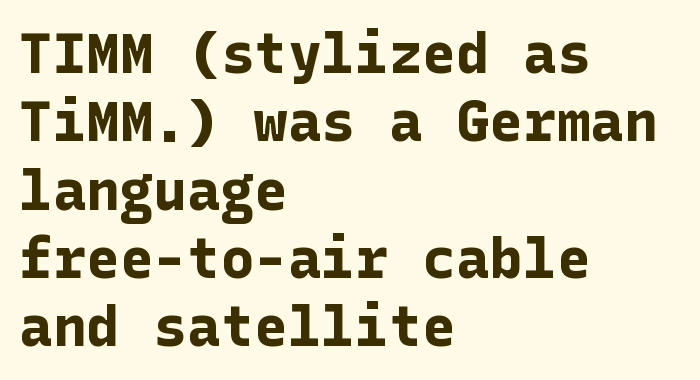
The lettering stays uniformly vertical, giving the passage a roman look. The text was rendered using a sans face with plain stroke endings. What stands out about the letter spacing? Nothing — it is the standard amount. These lines carry a lot of weight — the face is fully bold.
